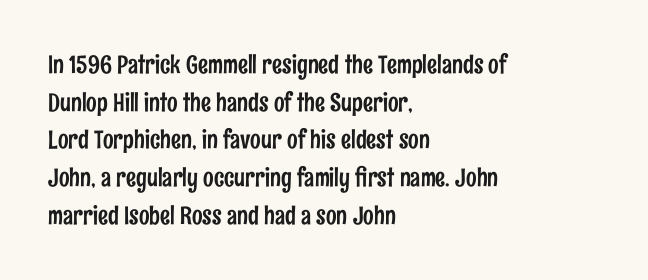
{"italic": "no", "underline": "no", "align": "left", "line_spacing": "normal", "line_spacing_ratio": 1.51, "letter_spacing": "normal", "letter_spacing_em": 0.0, "glyph_px": 25}
